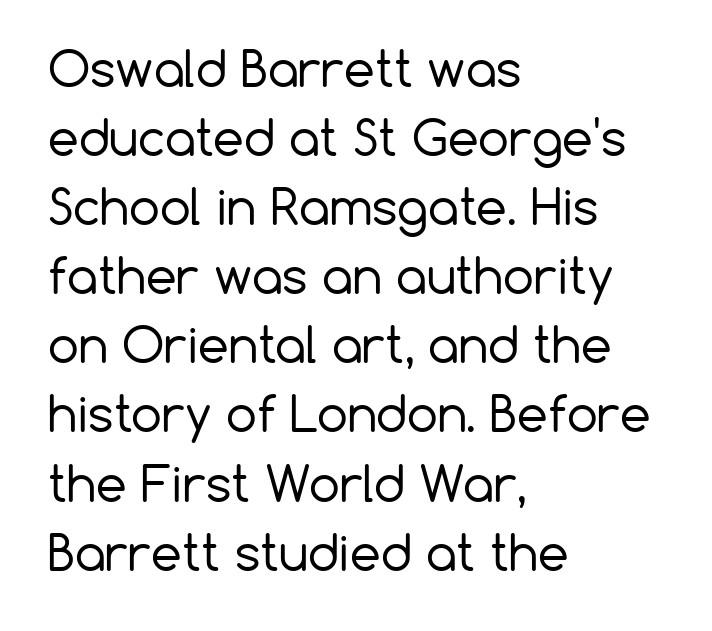
{"serif": "no", "italic": "no", "bold": "no", "weight": "regular", "width": "normal", "stroke_contrast": "low", "x_height": "medium", "monospaced": "no", "underline": "no", "align": "left", "line_spacing": "normal", "line_spacing_ratio": 1.41, "letter_spacing": "normal", "letter_spacing_em": 0.0, "glyph_px": 49}
